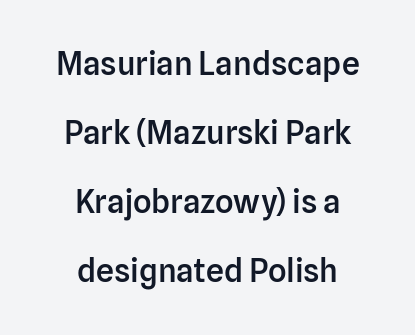
Q: Is the text bold? A: Semi-bold.
Q: Is the text italic (slanted)? A: No, it is upright.
Q: Is the typeface a serif or a sans-serif typeface? A: Sans-serif.
Q: Is the text underlined? A: No.
Q: How is the paragraph aligned? A: Centered.
Q: Is the spacing between letters normal or unusually wide? A: Normal.
Q: Is the spacing between lines tight, normal or loose? A: Loose.
Q: Width (condensed, normal, or wide)? A: Normal.
Q: Stroke contrast? A: Low.
Q: x-height? A: Medium.
Q: Monospaced? A: No.
